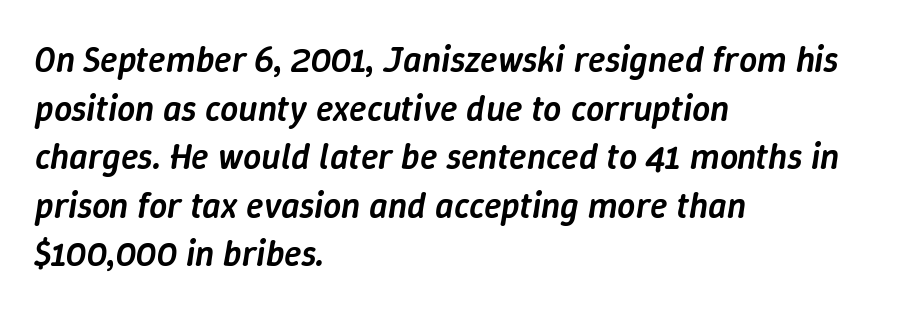
The image shows 36 px semibold type, italic (leaning right); set left-aligned, normal line spacing (1.35x), normal letter spacing, not underlined; low stroke contrast and a medium x-height.
